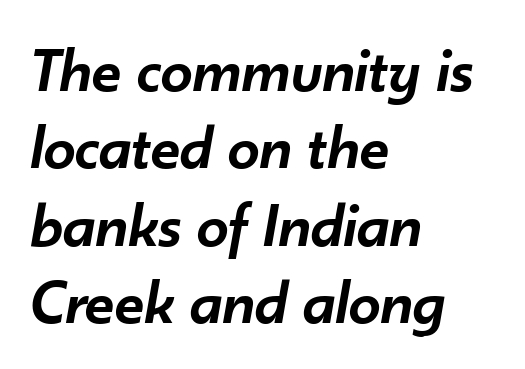
The image shows 64 px semibold type, italic (leaning right); set left-aligned, line spacing 1.21x, normal letter spacing, not underlined; low stroke contrast and a small x-height.
